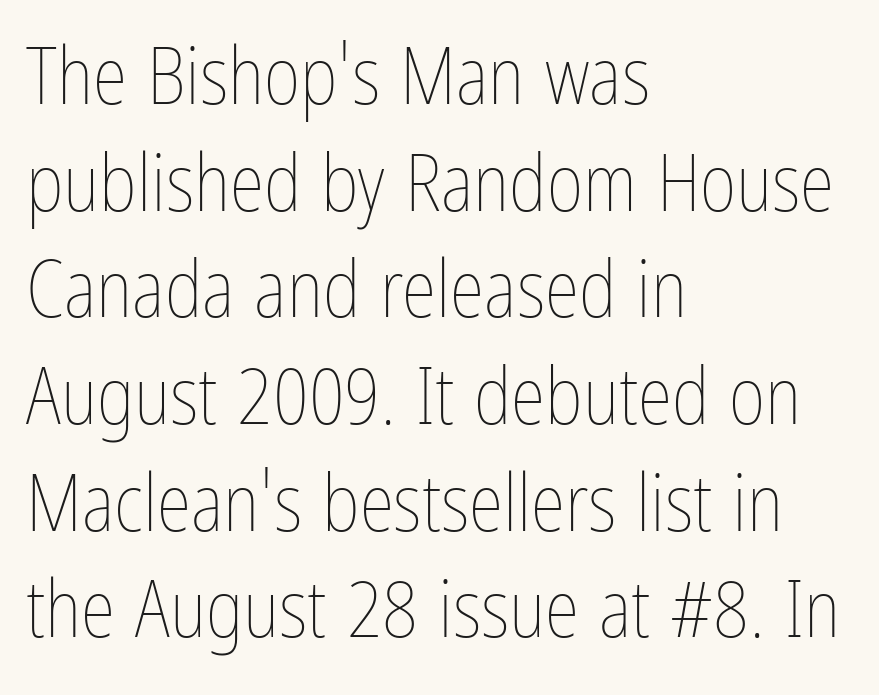
This rendering features lettering with no underline. The letters stand upright; this is a roman face. Do the characters align in a grid? No, the font is proportional. Casual observation: everything's shoved over to the left.
